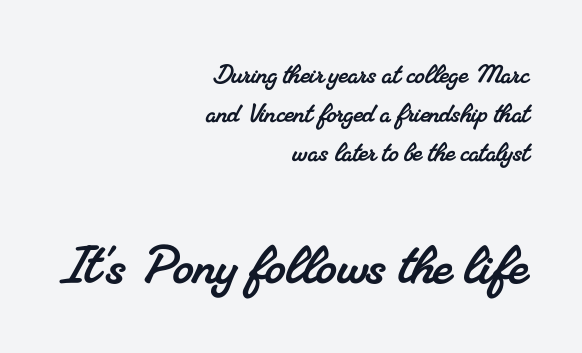
{"serif": "yes", "width": "normal", "stroke_contrast": "medium", "x_height": "small", "monospaced": "no", "underline": "no", "align": "right", "line_spacing_ratio": 1.22, "letter_spacing": "normal", "letter_spacing_em": 0.0, "larger_block": "second", "size_ratio": 2.03, "glyph_px": 65}
